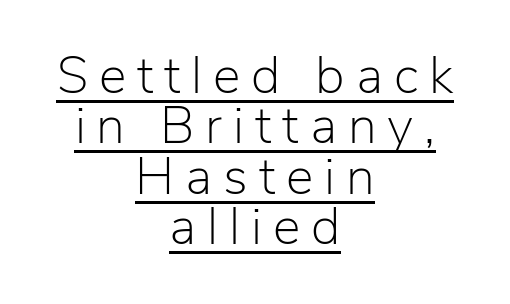
Underline: present. Tracking here is generous; glyphs stand well apart from one another. Character widths vary here, with narrow letters taking less room than wide ones. Posture: vertical. This is not heavy type; no bold has been used. Reading down the column, the eye jumps only a short way to each next line.
